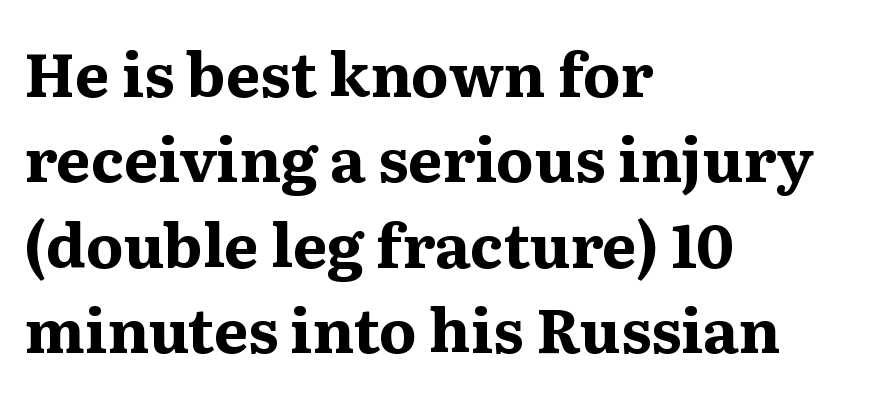
The image shows 61 px bold serif type, upright; set left-aligned, normal line spacing (1.4x), normal letter spacing, not underlined; medium stroke contrast and a medium x-height.
